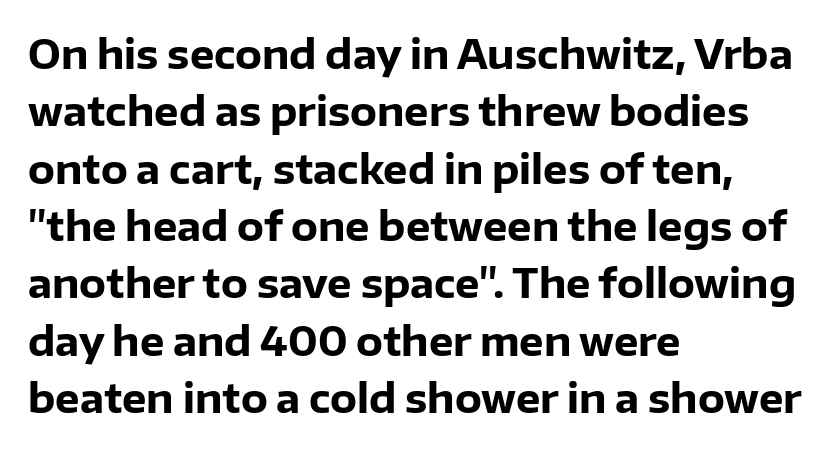
Q: Is the text bold? A: Yes.
Q: Is the text italic (slanted)? A: No, it is upright.
Q: Is the typeface a serif or a sans-serif typeface? A: Sans-serif.
Q: Is the text underlined? A: No.
Q: How is the paragraph aligned? A: Left-aligned.
Q: Is the spacing between letters normal or unusually wide? A: Normal.
Q: Is the spacing between lines tight, normal or loose? A: Normal.
Q: Width (condensed, normal, or wide)? A: Normal.
Q: Stroke contrast? A: Low.
Q: x-height? A: Medium.
Q: Monospaced? A: No.
